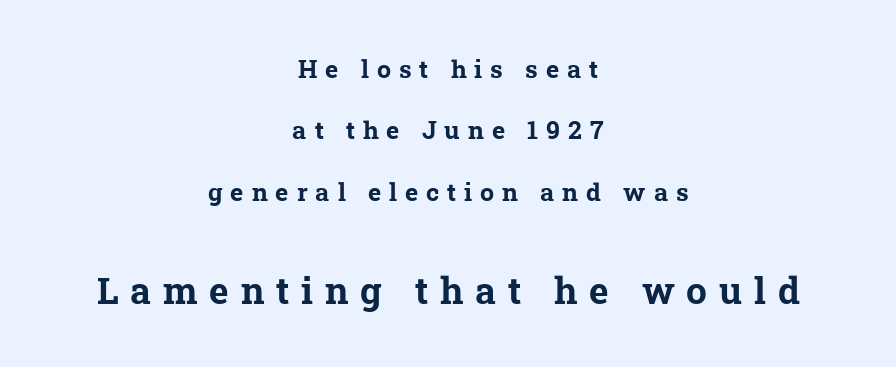
The image shows 37 px bold serif type; set centered, loose line spacing (2.46x), unusually wide letter spacing (+0.32 em), not underlined; the second (bottom) block is 1.48x larger; low stroke contrast and a medium x-height.
